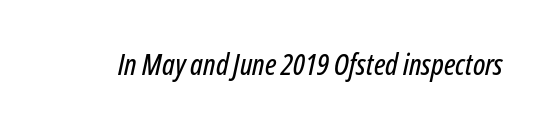
The image shows 30 px condensed type, italic (leaning right); set normal letter spacing, not underlined; low stroke contrast and a medium x-height.
